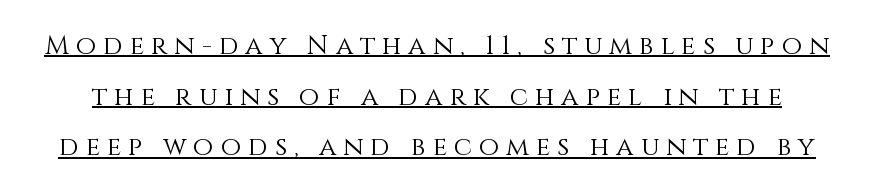
The image shows 26 px text type, upright; set loose line spacing (1.95x), unusually wide letter spacing (+0.27 em), underlined.
